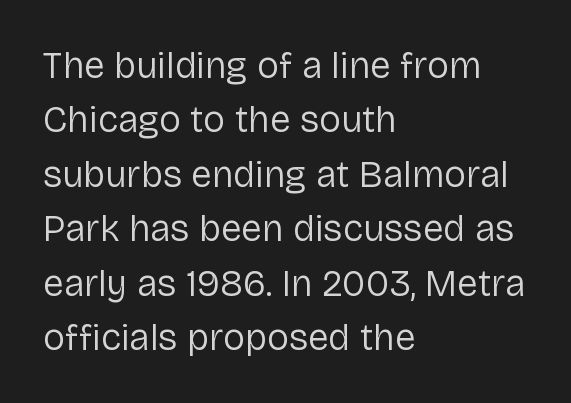
The image shows 37 px regular-weight sans-serif type, upright; set left-aligned, normal line spacing (1.47x), normal letter spacing, not underlined; low stroke contrast and a medium x-height.
